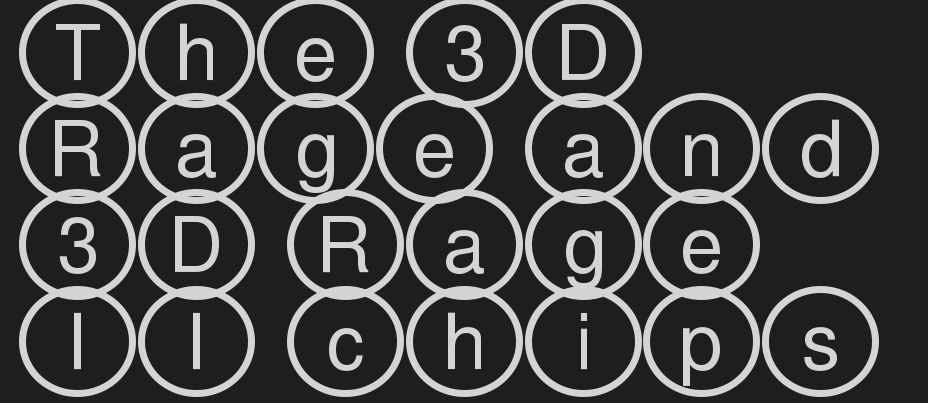
{"italic": "no", "width": "wide", "x_height": "large", "underline": "no", "align": "left", "line_spacing": "normal", "line_spacing_ratio": 1.25, "letter_spacing": "normal", "letter_spacing_em": 0.0, "glyph_px": 77}
